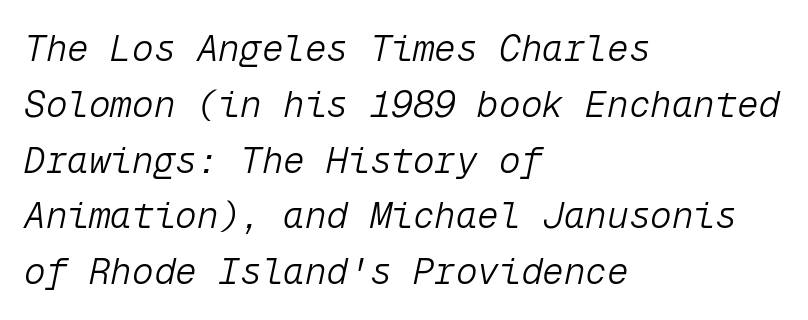
The image shows 36 px light type, italic (leaning right), monospaced; set left-aligned, normal line spacing (1.55x), normal letter spacing, not underlined; low stroke contrast and a medium x-height.
